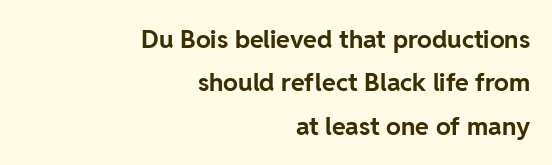
The image shows 25 px bold type, upright; set right-aligned, line spacing 1.74x, normal letter spacing, not underlined.
